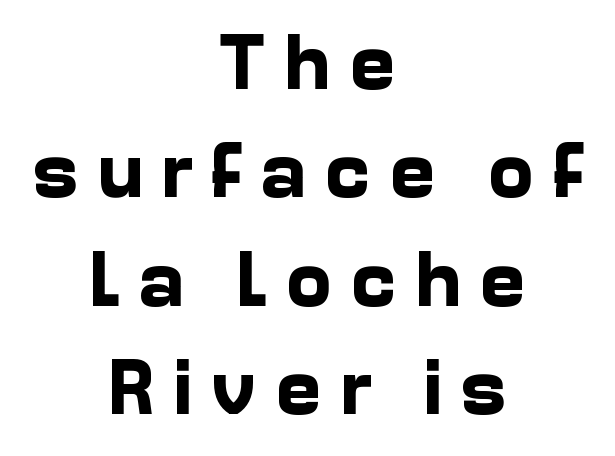
{"serif": "no", "italic": "no", "bold": "yes", "weight": "bold", "width": "normal", "stroke_contrast": "low", "x_height": "medium", "monospaced": "no", "underline": "no", "align": "center", "line_spacing": "normal", "line_spacing_ratio": 1.39, "letter_spacing": "wide", "letter_spacing_em": 0.23, "glyph_px": 78}
